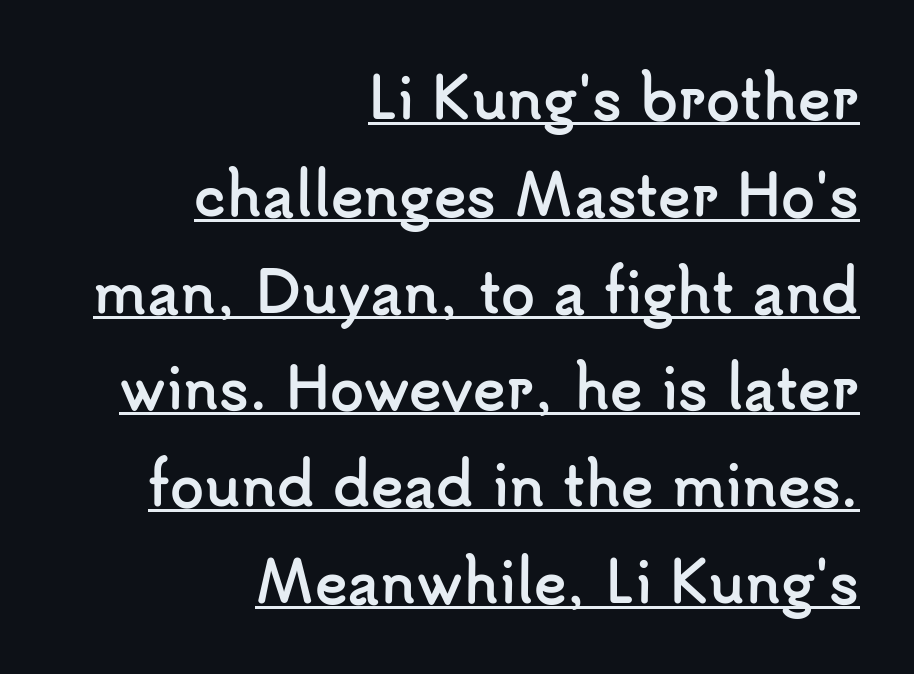
Q: Is the text bold? A: Yes.
Q: Is the text italic (slanted)? A: No, it is upright.
Q: Is the typeface a serif or a sans-serif typeface? A: Sans-serif.
Q: Is the text underlined? A: Yes.
Q: How is the paragraph aligned? A: Right-aligned.
Q: Is the spacing between letters normal or unusually wide? A: Normal.
Q: Width (condensed, normal, or wide)? A: Normal.
Q: Stroke contrast? A: Low.
Q: x-height? A: Small.
Q: Monospaced? A: No.
